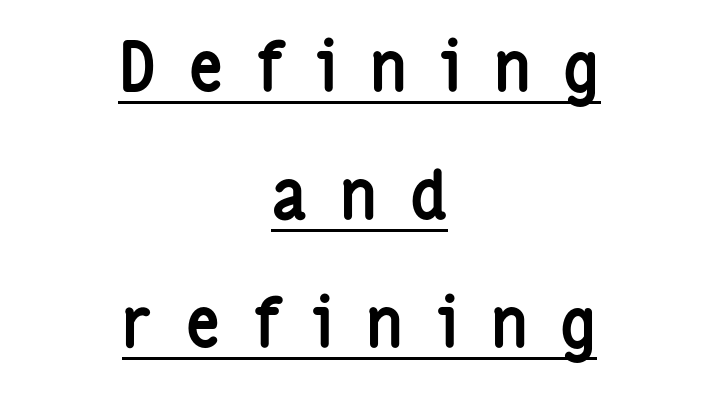
The image shows 67 px semibold, condensed sans-serif type, upright; set centered, loose line spacing (1.91x), unusually wide letter spacing (+0.49 em), underlined; low stroke contrast and a medium x-height.
